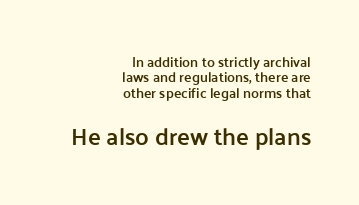
Q: Is the text bold? A: Semi-bold.
Q: Is the text italic (slanted)? A: No, it is upright.
Q: Is the text underlined? A: No.
Q: How is the paragraph aligned? A: Right-aligned.
Q: Is the spacing between letters normal or unusually wide? A: Normal.
Q: Is the spacing between lines tight, normal or loose? A: Tight.
Q: Which block of text is set in a larger size, the first (top) or the second (bottom)? A: The second (bottom) one.
